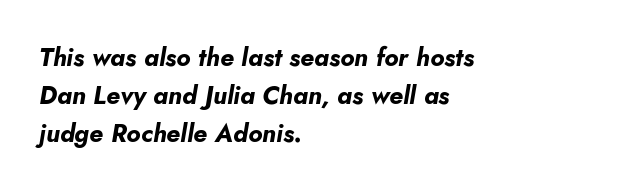
{"italic": "yes", "lean": "right", "slant_degrees": 5, "bold": "yes", "underline": "no", "align": "left", "line_spacing": "normal", "line_spacing_ratio": 1.53, "letter_spacing": "normal", "letter_spacing_em": 0.0, "glyph_px": 25}
